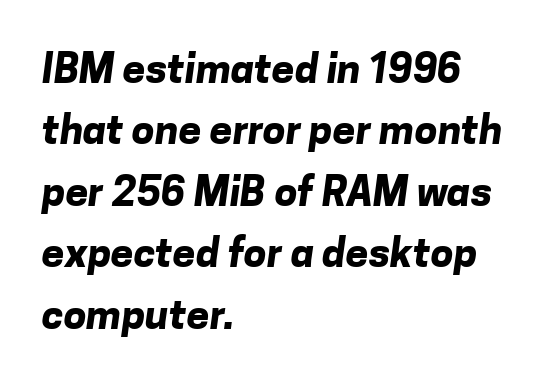
{"serif": "no", "bold": "yes", "weight": "bold", "width": "normal", "stroke_contrast": "low", "x_height": "medium", "monospaced": "no", "underline": "no", "align": "left", "line_spacing": "normal", "line_spacing_ratio": 1.5, "letter_spacing": "normal", "letter_spacing_em": 0.0, "glyph_px": 41}
